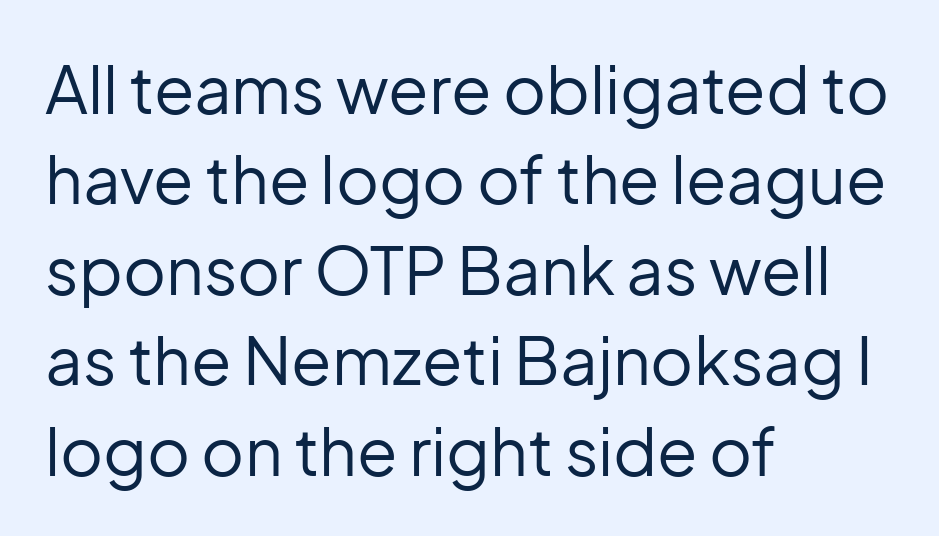
The image shows 66 px regular-weight sans-serif type, upright; set left-aligned, normal line spacing (1.37x), normal letter spacing, not underlined; low stroke contrast and a medium x-height.
